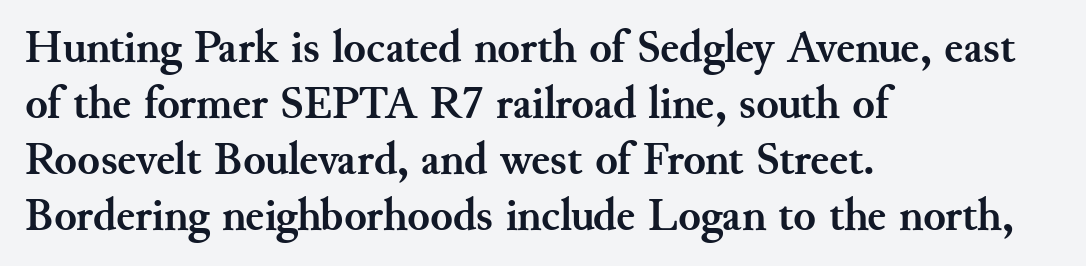
The letters stand straight up with perfectly vertical stems. Each letter keeps its own natural width here, so spacing adapts to shape. Inter-character spacing is left at the font's built-in metrics. The foot of each line stays bare and open.
